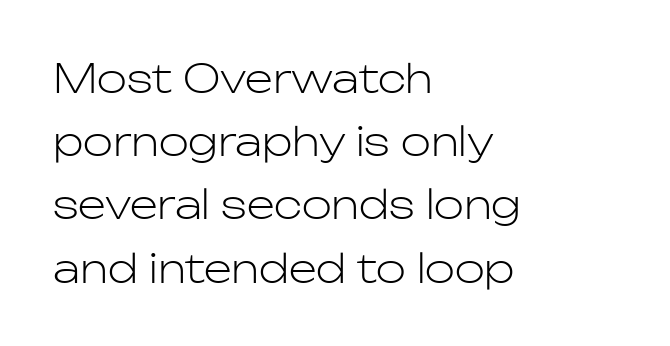
The image shows 40 px light sans-serif type, upright; set left-aligned, normal line spacing (1.58x), normal letter spacing, not underlined; low stroke contrast and a medium x-height.
